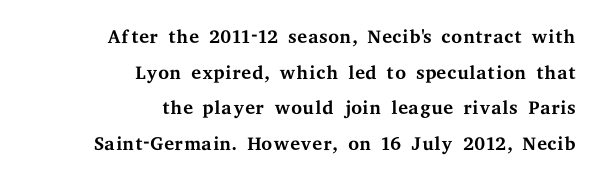
If you drew a ruler down the right edge, every line would touch it. Stem width sits at or under what a default text font uses. No word sits above an underline. Note the varied advance widths — an 'i' is clearly narrower than an 'm'. This is serif lettering, the kind often seen in printed books.
